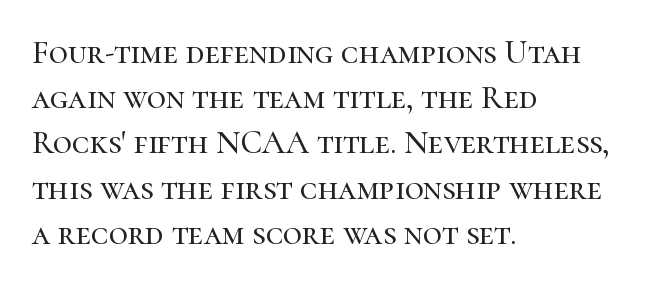
{"serif": "yes", "italic": "no", "width": "normal", "stroke_contrast": "high", "x_height": "medium", "monospaced": "no", "underline": "no", "align": "left", "line_spacing": "normal", "line_spacing_ratio": 1.37, "letter_spacing": "normal", "letter_spacing_em": 0.0, "glyph_px": 33}
